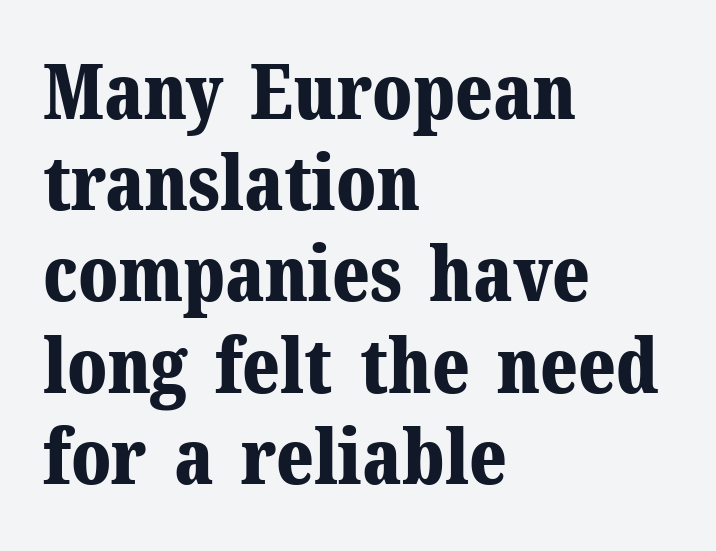
{"serif": "yes", "italic": "no", "bold": "yes", "weight": "bold", "width": "normal", "stroke_contrast": "medium", "x_height": "medium", "monospaced": "no", "underline": "no", "align": "left", "line_spacing_ratio": 1.2, "letter_spacing": "normal", "letter_spacing_em": 0.0, "glyph_px": 76}
